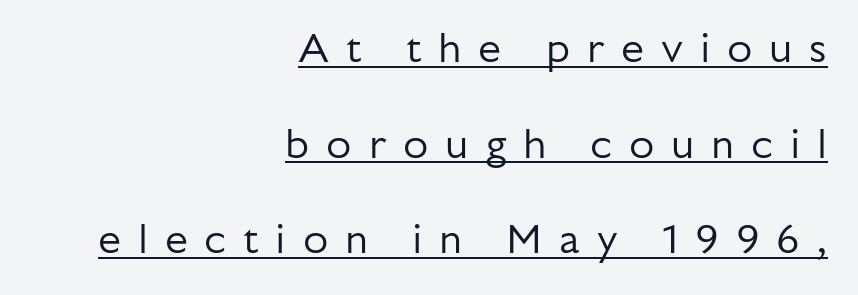
The face used here is rendered with a markedly widened letterfit. Students, observe the line beneath the letters — that is underlining. Do the characters align in a grid? No, the font is proportional. Counters stay open thanks to moderate or lighter strokes. This sample trades compactness for vertical openness between lines. Italic? Not at all — the glyphs are vertical.
